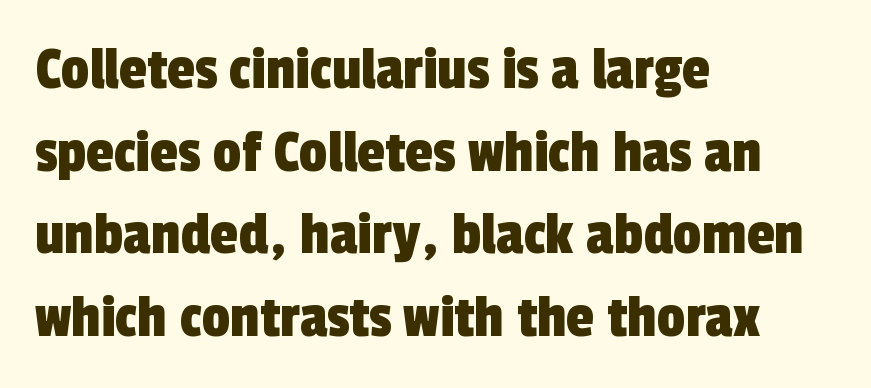
The image shows 63 px condensed sans-serif type; set left-aligned, normal line spacing (1.31x), normal letter spacing, not underlined; a medium x-height.
